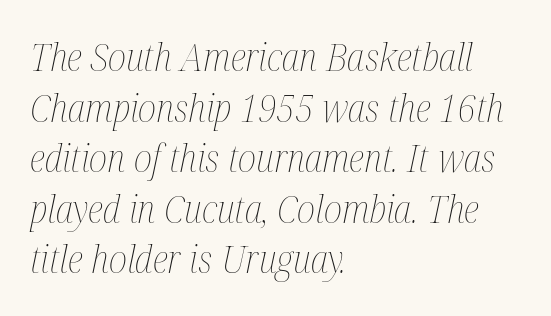
The letterforms sit shoulder to shoulder at normal distance. The passage shown leans; its letterforms are oblique. The text block is weighted toward the left margin, trailing off unevenly rightward. Glance below the letters and you will spot only blank space. Does the leading feel generous? No, just average. A light-to-regular cut is what we see here.
